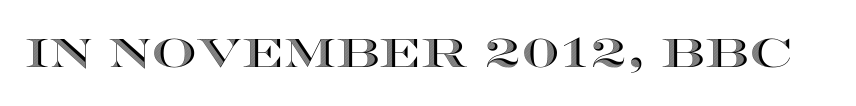
It's the straight-up-and-down kind of type. These lines keep a tight, regular rhythm from letter to letter. Words float on clear page, feet unadorned. Looks like regular typesetting: each glyph gets only the width it needs.
